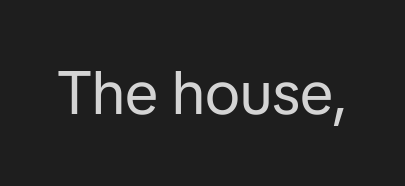
The image shows 61 px regular-weight sans-serif type, upright; set normal letter spacing, not underlined; low stroke contrast and a medium x-height.
